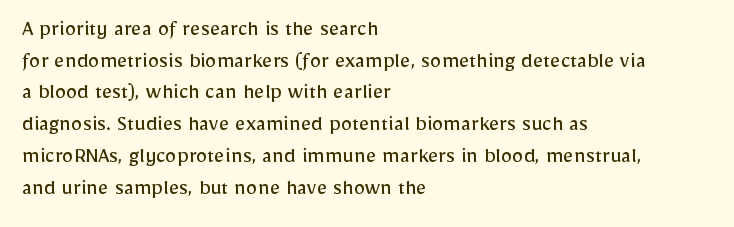
A roman cut, with each character standing at attention. Line spacing here is normal. The text block is weighted toward the left margin, trailing off unevenly rightward. Lines of text with bare space underneath. Nothing unusual about the tracking: characters are spaced as the font intends. A quiet, ordinary-to-light weight characterises the typeface.
